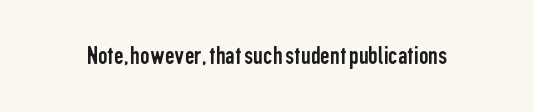
Has an underline been added? It has not. The type is set solid horizontally, with unmodified tracking. The characters are drawn with everyday or finer stroke widths. Every character sits straight up, as roman type does.
